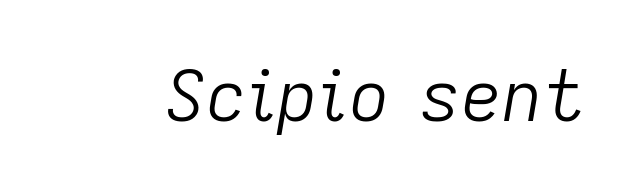
Q: Is the text bold? A: No.
Q: Is the text italic (slanted)? A: Yes, it leans right by about 9 degrees.
Q: Is the text underlined? A: No.
Q: Is the spacing between letters normal or unusually wide? A: Normal.
Q: Width (condensed, normal, or wide)? A: Normal.
Q: Stroke contrast? A: Low.
Q: x-height? A: Medium.
Q: Monospaced? A: No.
